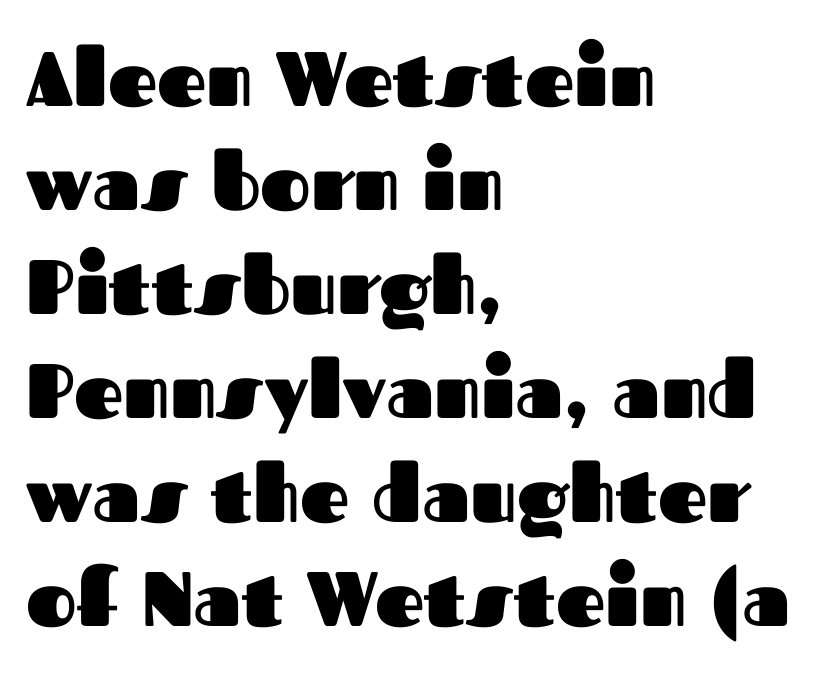
Q: Is the text bold? A: Yes.
Q: Is the text italic (slanted)? A: No, it is upright.
Q: Is the typeface a serif or a sans-serif typeface? A: Sans-serif.
Q: Is the text underlined? A: No.
Q: How is the paragraph aligned? A: Left-aligned.
Q: Is the spacing between letters normal or unusually wide? A: Normal.
Q: Is the spacing between lines tight, normal or loose? A: Normal.
Q: Width (condensed, normal, or wide)? A: Normal.
Q: Stroke contrast? A: Medium.
Q: x-height? A: Medium.
Q: Monospaced? A: No.
